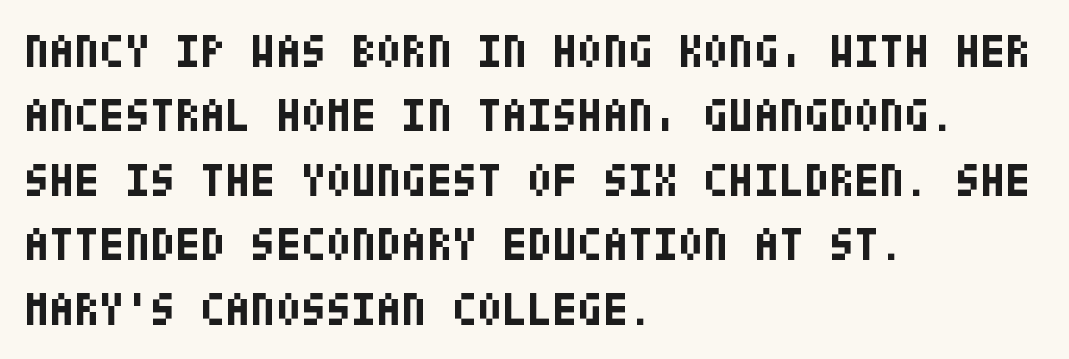
The lettering stays uniformly vertical, giving the passage a roman look. A bare baseline throughout the passage. This is heavy type, rendered in bold. One glance says typical: line gaps are just what's usual. The ragged edge is on the right, which tells us the setting is flush left. No extra tracking has been applied to these lines.
